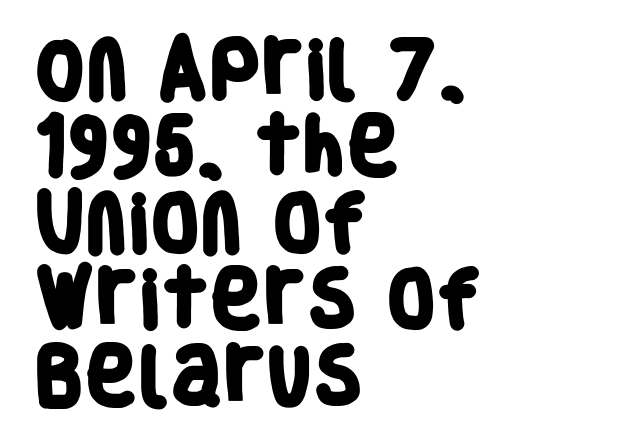
Q: Is the text bold? A: Yes.
Q: Is the typeface a serif or a sans-serif typeface? A: Sans-serif.
Q: Is the text underlined? A: No.
Q: How is the paragraph aligned? A: Left-aligned.
Q: Is the spacing between letters normal or unusually wide? A: Normal.
Q: Width (condensed, normal, or wide)? A: Condensed.
Q: Stroke contrast? A: Low.
Q: x-height? A: Large.
Q: Monospaced? A: No.
